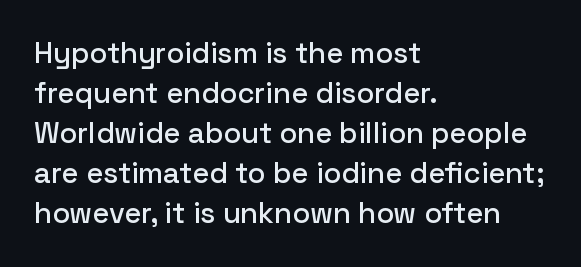
The image shows 29 px sans-serif type, upright; set left-aligned, normal line spacing (1.38x), normal letter spacing, not underlined; low stroke contrast and a medium x-height.
